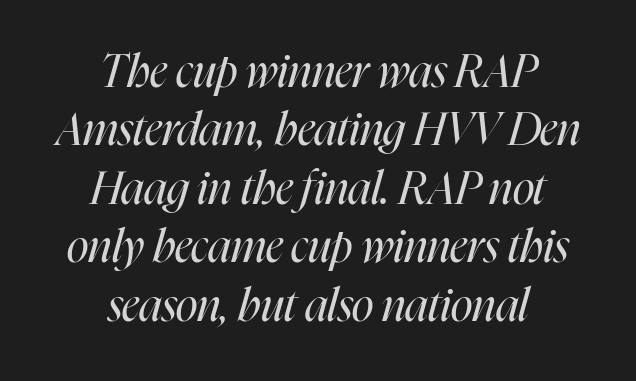
Each word holds together tightly as a unit, with standard inter-letter gaps. Each line is balanced around a shared central axis. Any mark beneath the type? The region is blank. The axis of the letterforms is tilted away from vertical.
